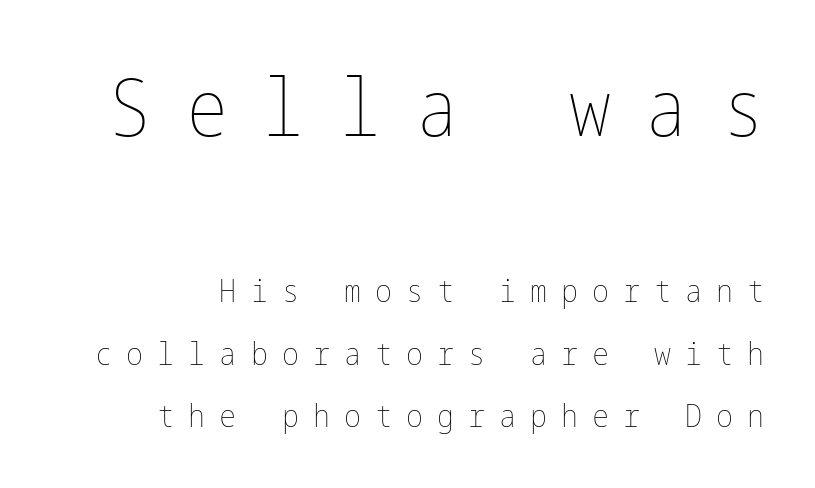
Q: Is the text bold? A: No.
Q: Is the text italic (slanted)? A: No, it is upright.
Q: Is the text underlined? A: No.
Q: Is the spacing between letters normal or unusually wide? A: Unusually wide.
Q: Is the spacing between lines tight, normal or loose? A: Loose.
Q: Which block of text is set in a larger size, the first (top) or the second (bottom)? A: The first (top) one.
Q: Width (condensed, normal, or wide)? A: Condensed.
Q: Stroke contrast? A: Low.
Q: x-height? A: Medium.
